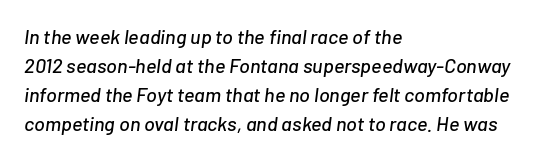
The image shows 20 px text type, italic (leaning right); set left-aligned, normal line spacing (1.45x), normal letter spacing, not underlined.
